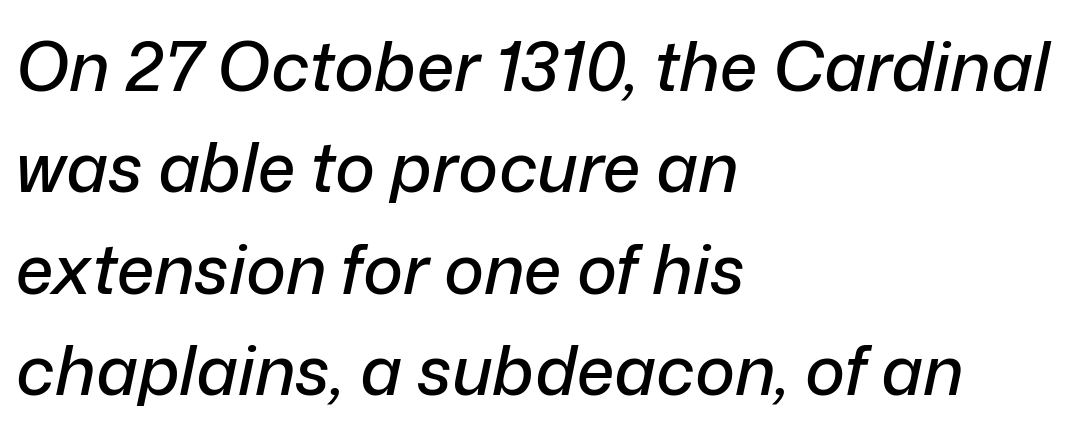
The image shows 68 px text type, italic (leaning right); set left-aligned, normal line spacing (1.49x), normal letter spacing, not underlined; low stroke contrast and a medium x-height.
